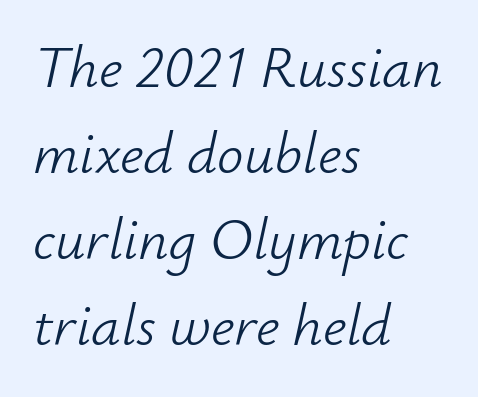
Varying glyph widths throughout — classic text-font behaviour. Is the type slanted? Yes — the strokes lean at a clear angle. Weight class: somewhere from thin through regular. Successive baselines arrive at the customary interval. These lines stack with their left ends in a neat column.
